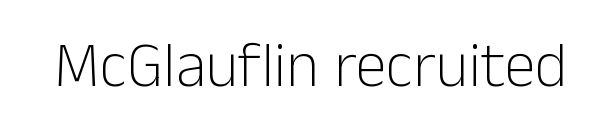
Q: Is the text bold? A: No.
Q: Is the text italic (slanted)? A: No, it is upright.
Q: Is the typeface a serif or a sans-serif typeface? A: Sans-serif.
Q: Is the text underlined? A: No.
Q: Is the spacing between letters normal or unusually wide? A: Normal.
Q: Width (condensed, normal, or wide)? A: Normal.
Q: Stroke contrast? A: Low.
Q: x-height? A: Medium.
Q: Monospaced? A: No.
